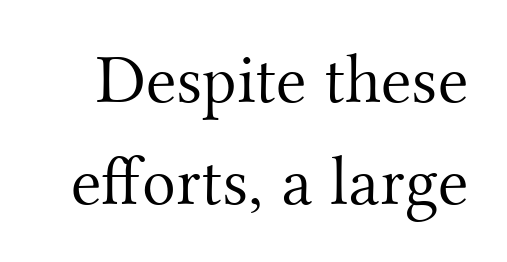
{"serif": "yes", "italic": "no", "bold": "no", "weight": "light", "width": "normal", "stroke_contrast": "medium", "x_height": "small", "monospaced": "no", "underline": "no", "line_spacing": "normal", "line_spacing_ratio": 1.46, "letter_spacing": "normal", "letter_spacing_em": 0.0, "glyph_px": 70}
